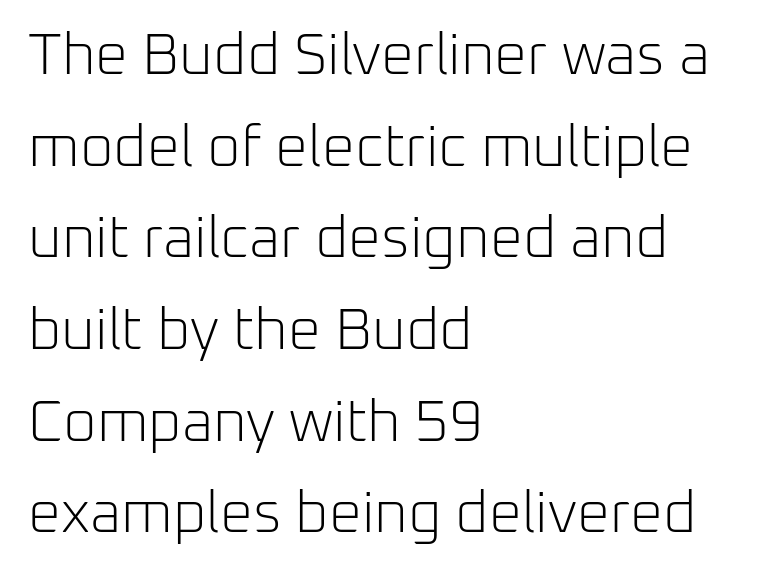
The image shows 58 px light sans-serif type, upright; set left-aligned, normal line spacing (1.58x), normal letter spacing, not underlined; low stroke contrast and a medium x-height.
